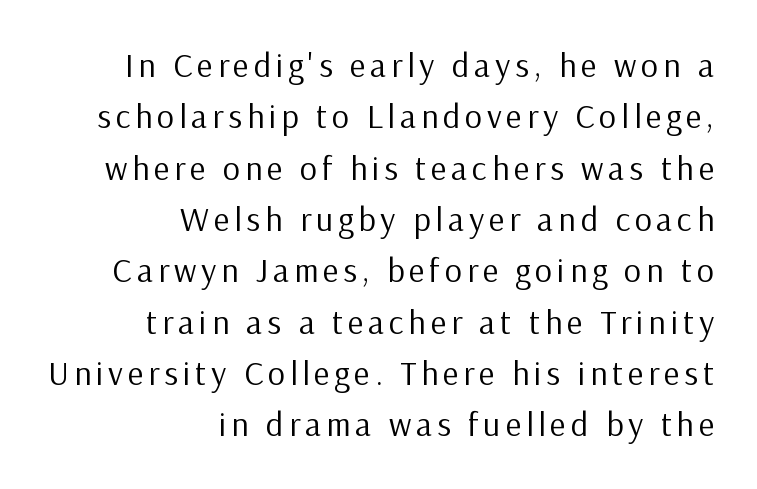
{"serif": "no", "italic": "no", "bold": "no", "weight": "regular", "width": "normal", "stroke_contrast": "low", "x_height": "medium", "monospaced": "no", "underline": "no", "align": "right", "line_spacing": "normal", "line_spacing_ratio": 1.51, "glyph_px": 34}
